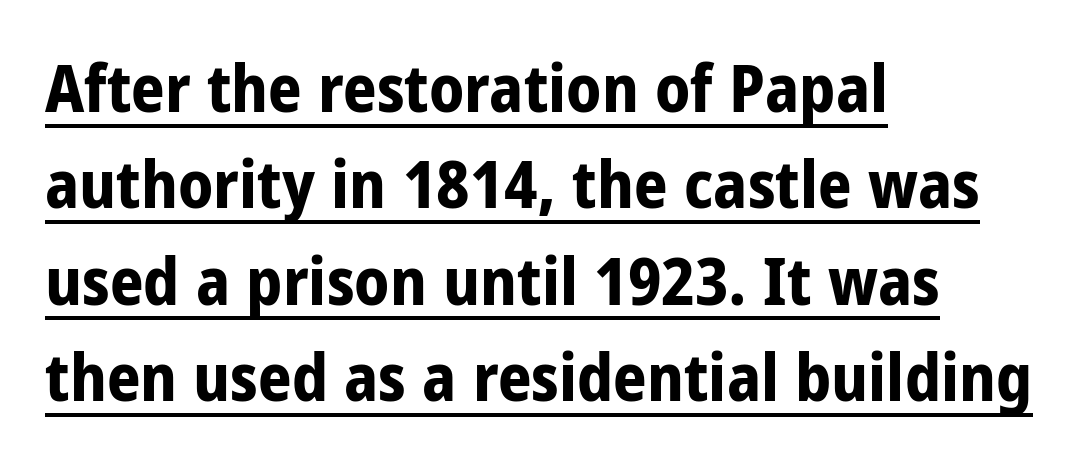
The image shows 66 px bold, condensed sans-serif type, upright; set left-aligned, normal line spacing (1.46x), normal letter spacing, underlined; low stroke contrast and a large x-height.
